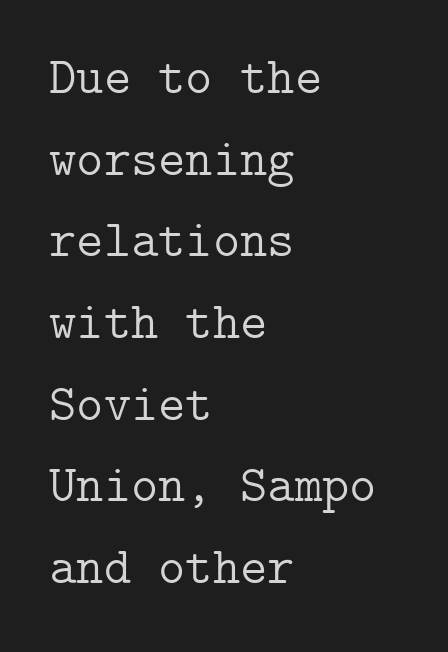
A bare baseline throughout the passage. Yep, those are serifs on the letters. The cut favours lightness, reaching ordinary text weight at its darkest. What stands out about the letter spacing? Nothing — it is the standard amount. A typesetter would mark this as roman, not italic.
